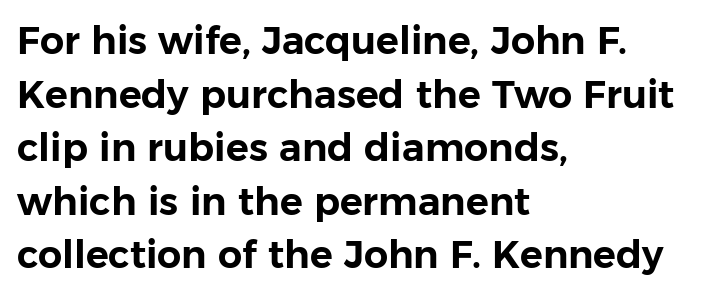
A typesetter would call this proportional, since set widths differ per character. No word sits above an underline. Evenly set lines give the paragraph a standard silhouette. In CSS terms this would be text-align: left. Does the type have serifs? No, each stem ends abruptly.
